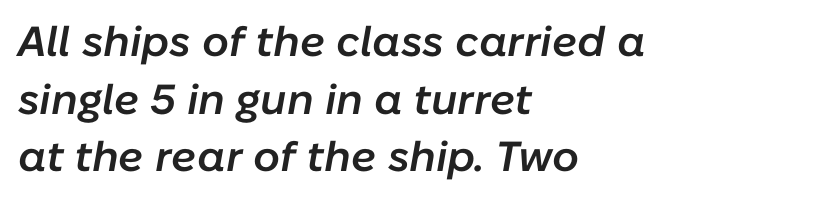
Q: Is the text bold? A: Semi-bold.
Q: Is the text italic (slanted)? A: Yes, it leans right by about 10 degrees.
Q: Is the text underlined? A: No.
Q: How is the paragraph aligned? A: Left-aligned.
Q: Is the spacing between letters normal or unusually wide? A: Normal.
Q: Is the spacing between lines tight, normal or loose? A: Normal.
Q: Width (condensed, normal, or wide)? A: Normal.
Q: Stroke contrast? A: Low.
Q: x-height? A: Medium.
Q: Monospaced? A: No.
